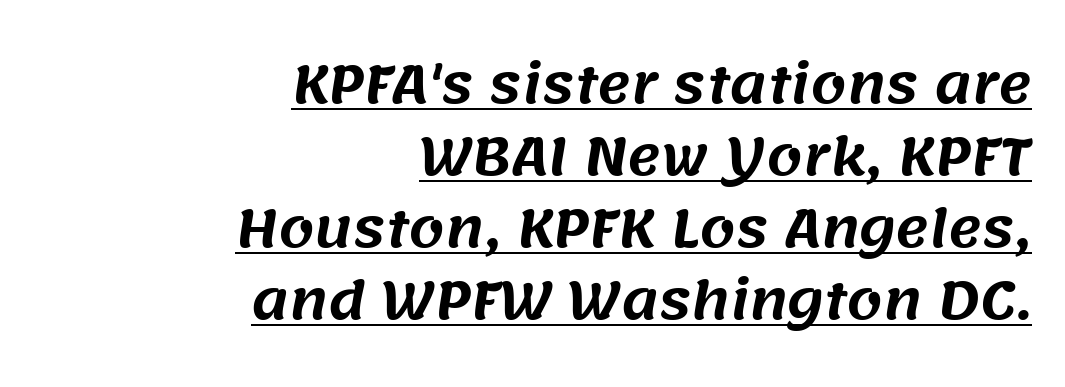
Font category for this specimen: sans-serif. The passage shown stacks its lines at a standard gap. Line endings align vertically; line beginnings do not. Think of a printed novel: that variable character pitch is what you see here. Glyph-to-glyph distance matches everyday printed text. A typographer would call this underscored text.
